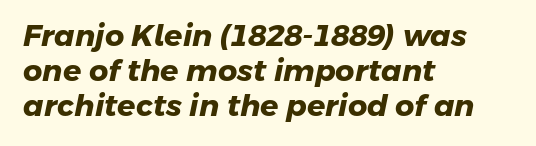
The image shows 30 px heavy sans-serif type; set left-aligned, line spacing 1.17x, normal letter spacing, not underlined; low stroke contrast and a medium x-height.
